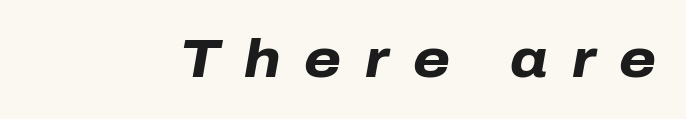
{"italic": "yes", "lean": "right", "slant_degrees": 10, "bold": "yes", "weight": "heavy", "width": "normal", "stroke_contrast": "low", "x_height": "medium", "monospaced": "no", "underline": "no", "letter_spacing": "wide", "letter_spacing_em": 0.45, "glyph_px": 53}
